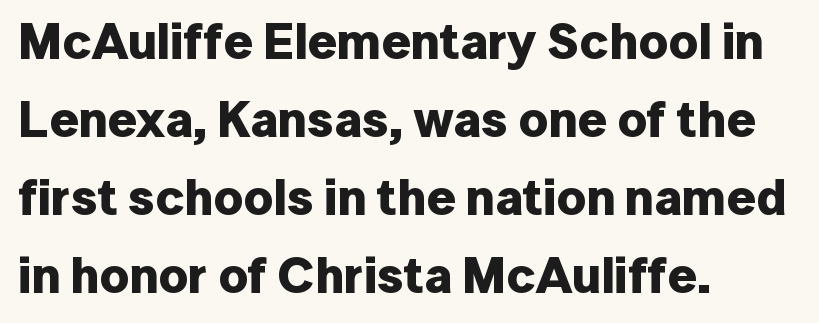
{"serif": "no", "italic": "no", "bold": "yes", "weight": "bold", "width": "normal", "stroke_contrast": "low", "x_height": "medium", "monospaced": "no", "underline": "no", "align": "left", "line_spacing": "normal", "line_spacing_ratio": 1.53, "letter_spacing": "normal", "letter_spacing_em": 0.0, "glyph_px": 51}
